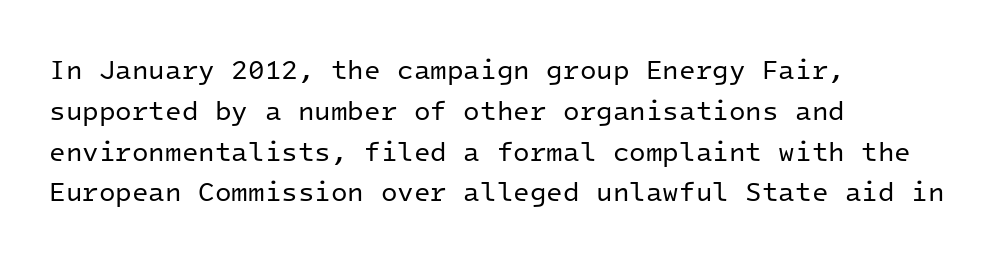
The passage shown stacks its lines at a standard gap. Plain, unruled lines of type. Summary of weight: not heavy and not bold. The rendering keeps characters at their native spacing. Notice how the stems are strictly vertical — no italics here.
